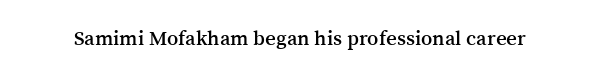
Every character sits straight up, as roman type does. The string is rendered with underlining switched off. Students, note that the glyphs here touch the page at normal intervals.
